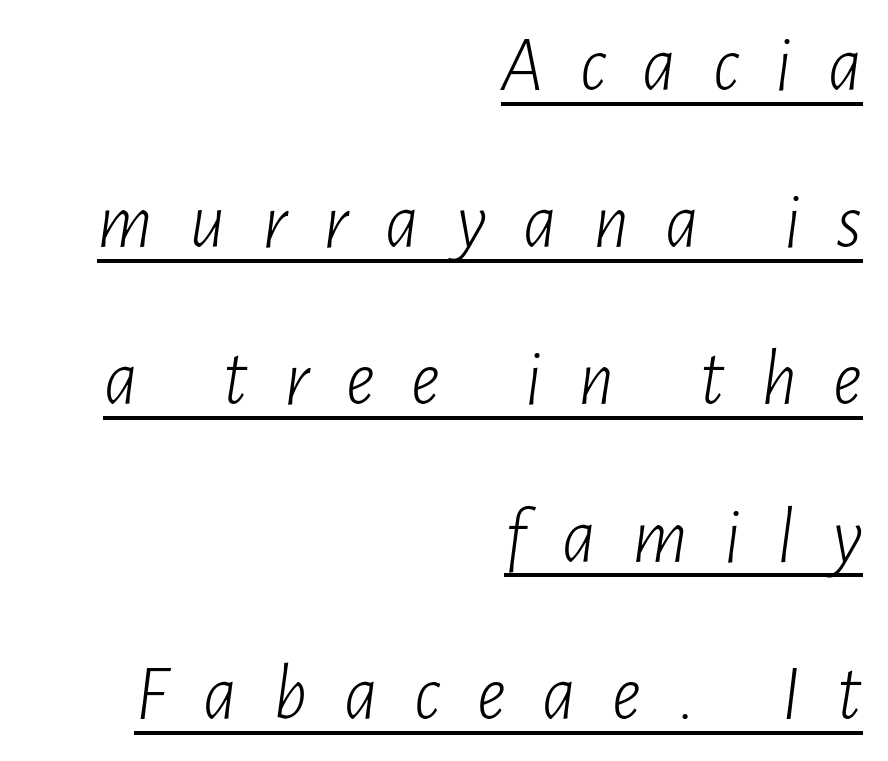
{"italic": "yes", "lean": "right", "slant_degrees": 7, "bold": "no", "weight": "light", "width": "condensed", "stroke_contrast": "low", "x_height": "medium", "monospaced": "no", "underline": "yes", "align": "right", "line_spacing": "loose", "line_spacing_ratio": 1.99, "letter_spacing": "wide", "letter_spacing_em": 0.46, "glyph_px": 79}
